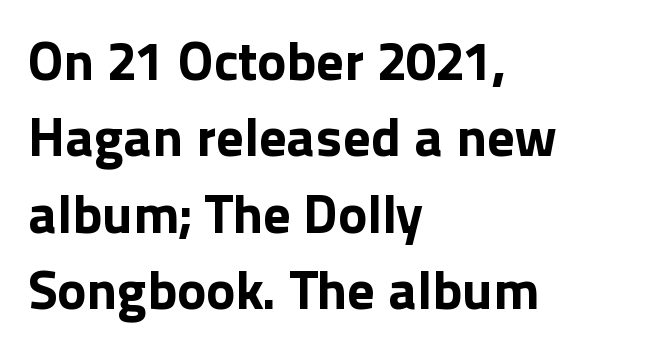
This rendering features lettering with no underline. The font is running at its bold setting. Line starts are locked; line ends wander. The rendering keeps characters at their native spacing. Whoever set this chose a conventional vertical rhythm.
